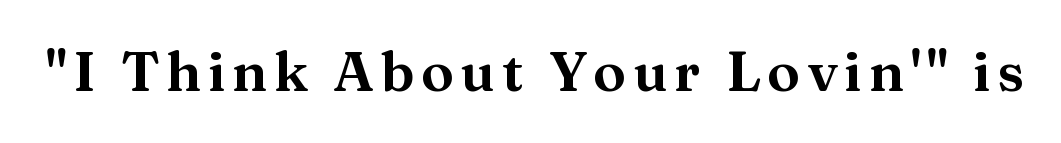
What kind of face is this? One with serifs. Every character sits straight up, as roman type does. Nobody drew a line under any word here. A typesetter would call this proportional, since set widths differ per character.
